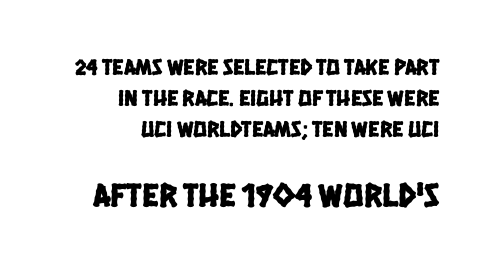
Horizontally, the lines are justified to the trailing edge only. Each letter's strokes conclude bluntly, with no projecting serifs. The zone under the glyphs is completely vacant. The block sitting lower on the canvas is the one with enlarged characters. What stands out about the letter spacing? Nothing — it is the standard amount.
